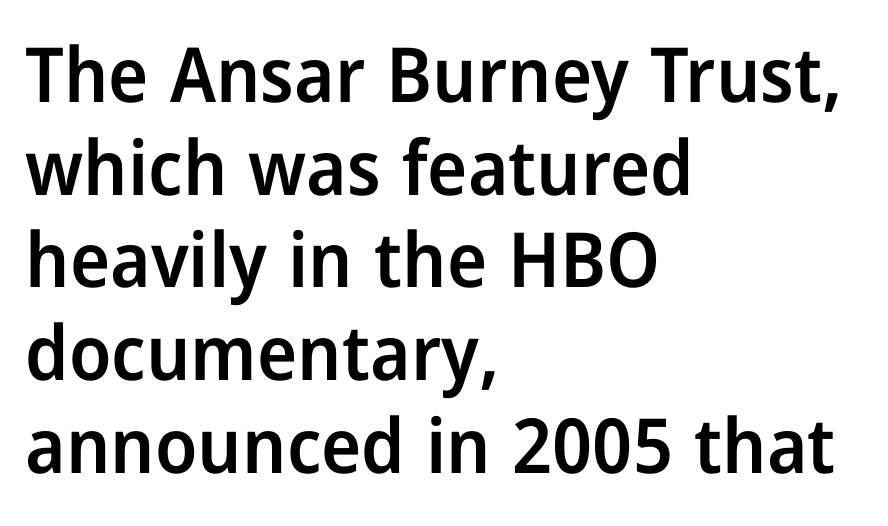
Q: Is the text bold? A: Semi-bold.
Q: Is the text italic (slanted)? A: No, it is upright.
Q: Is the typeface a serif or a sans-serif typeface? A: Sans-serif.
Q: Is the text underlined? A: No.
Q: How is the paragraph aligned? A: Left-aligned.
Q: Is the spacing between letters normal or unusually wide? A: Normal.
Q: Width (condensed, normal, or wide)? A: Condensed.
Q: Stroke contrast? A: Low.
Q: x-height? A: Medium.
Q: Monospaced? A: No.
